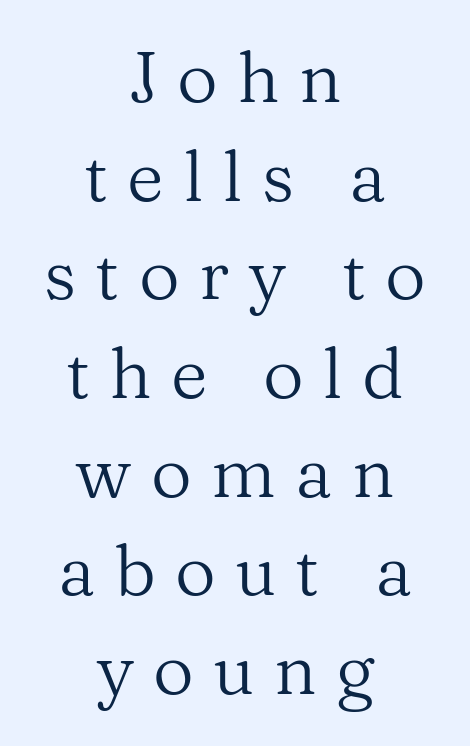
The image shows 71 px regular-weight serif type, upright; set centered, normal line spacing (1.39x), unusually wide letter spacing (+0.27 em), not underlined; medium stroke contrast and a medium x-height.
